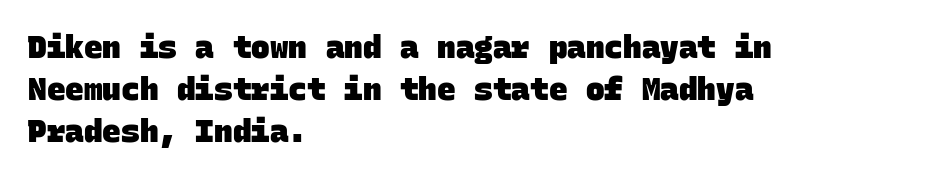
Q: Is the text bold? A: Yes.
Q: Is the typeface a serif or a sans-serif typeface? A: Sans-serif.
Q: Is the text underlined? A: No.
Q: How is the paragraph aligned? A: Left-aligned.
Q: Is the spacing between letters normal or unusually wide? A: Normal.
Q: Is the spacing between lines tight, normal or loose? A: Normal.
Q: Width (condensed, normal, or wide)? A: Normal.
Q: Stroke contrast? A: Low.
Q: x-height? A: Large.
Q: Monospaced? A: Yes.
